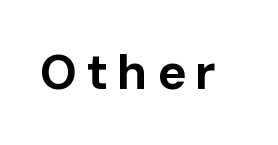
{"serif": "no", "italic": "no", "bold": "yes", "weight": "bold", "width": "normal", "stroke_contrast": "low", "x_height": "medium", "monospaced": "no", "underline": "no", "glyph_px": 49}
